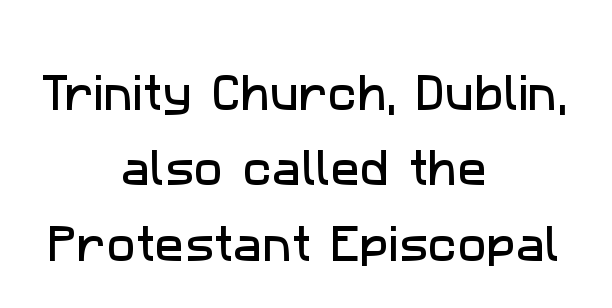
The image shows 39 px sans-serif type; set centered, loose line spacing (1.93x), normal letter spacing, not underlined; low stroke contrast and a medium x-height.
